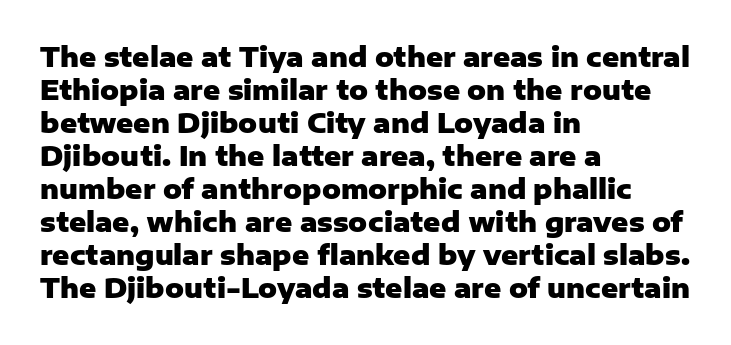
The image shows 26 px bold type, upright; set left-aligned, normal line spacing (1.27x), normal letter spacing, not underlined.
